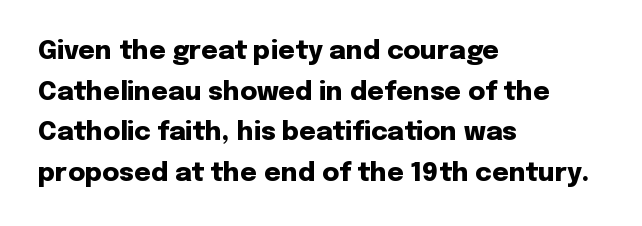
{"italic": "no", "bold": "yes", "underline": "no", "align": "left", "line_spacing": "normal", "line_spacing_ratio": 1.56, "letter_spacing": "normal", "letter_spacing_em": 0.0, "glyph_px": 26}
